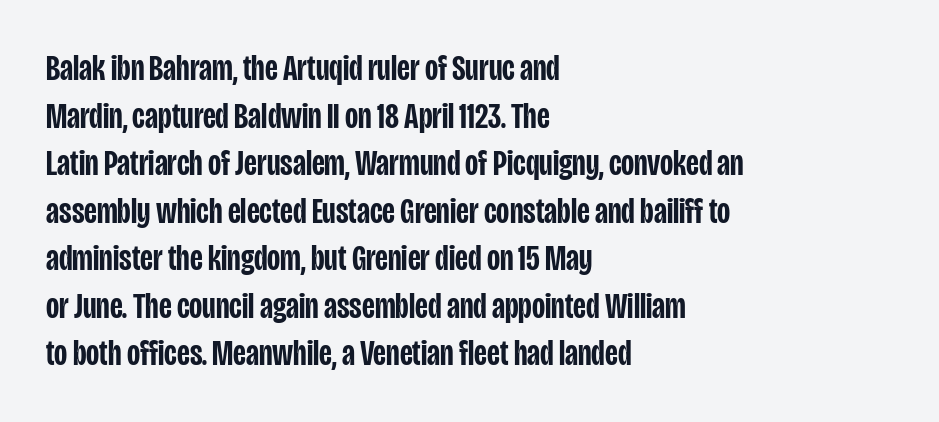
{"serif": "no", "italic": "no", "bold": "semi", "weight": "semibold", "width": "condensed", "stroke_contrast": "low", "x_height": "large", "monospaced": "no", "underline": "no", "align": "left", "line_spacing": "normal", "line_spacing_ratio": 1.32, "letter_spacing": "normal", "letter_spacing_em": 0.0, "glyph_px": 36}
